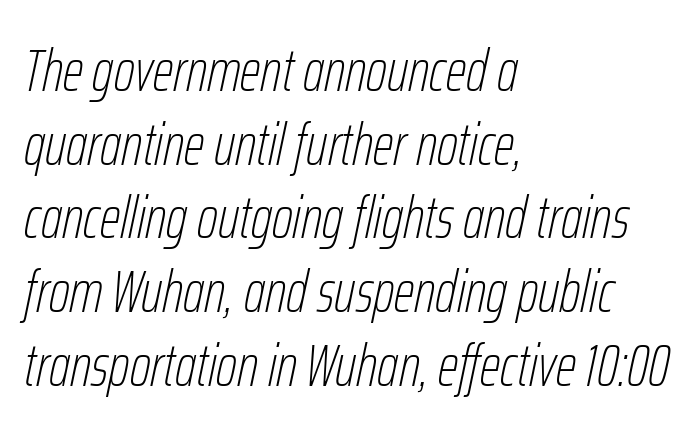
Letters rest on an invisible, unmarked baseline. Characters follow at the spacing the type designer built in. The whole block is typeset with a tilt. One-word summary of the alignment: left.
